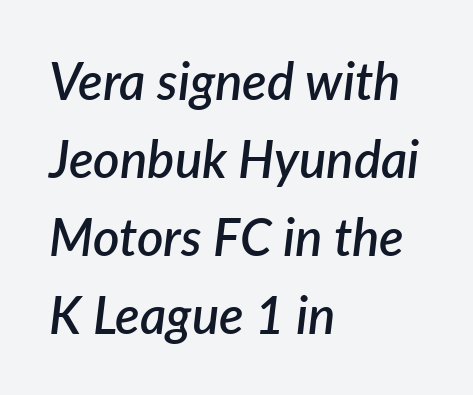
Q: Is the text bold? A: Semi-bold.
Q: Is the text italic (slanted)? A: Yes, it leans right by about 7 degrees.
Q: Is the text underlined? A: No.
Q: How is the paragraph aligned? A: Left-aligned.
Q: Is the spacing between letters normal or unusually wide? A: Normal.
Q: Is the spacing between lines tight, normal or loose? A: Normal.
Q: Width (condensed, normal, or wide)? A: Normal.
Q: Stroke contrast? A: Low.
Q: x-height? A: Medium.
Q: Monospaced? A: No.
